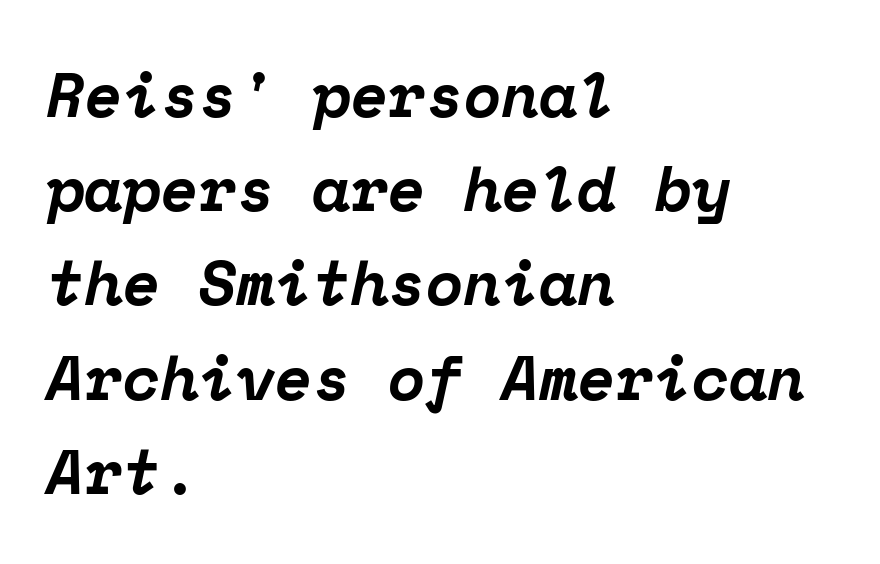
Each new line begins a customary step beneath the previous one. Every character here occupies the same horizontal width, giving the sample a typewriter-like rhythm. The letterforms sit shoulder to shoulder at normal distance. The font family rendered here belongs to the serif group.
